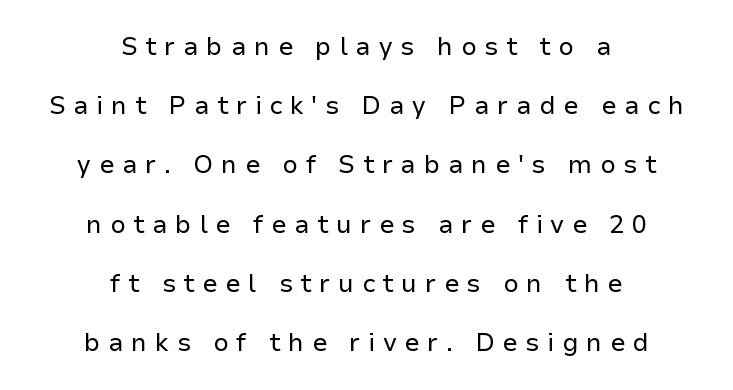
This is the regular roman posture of the typeface. How would I describe the line gaps? Wide and relaxed. Weight: in the light-to-regular range. Honestly, there is no underline to notice here at all.
